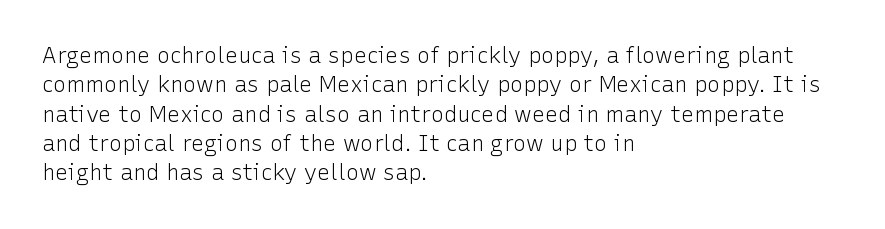
The image shows 22 px text type, upright; set left-aligned, normal line spacing (1.33x), normal letter spacing, not underlined.
